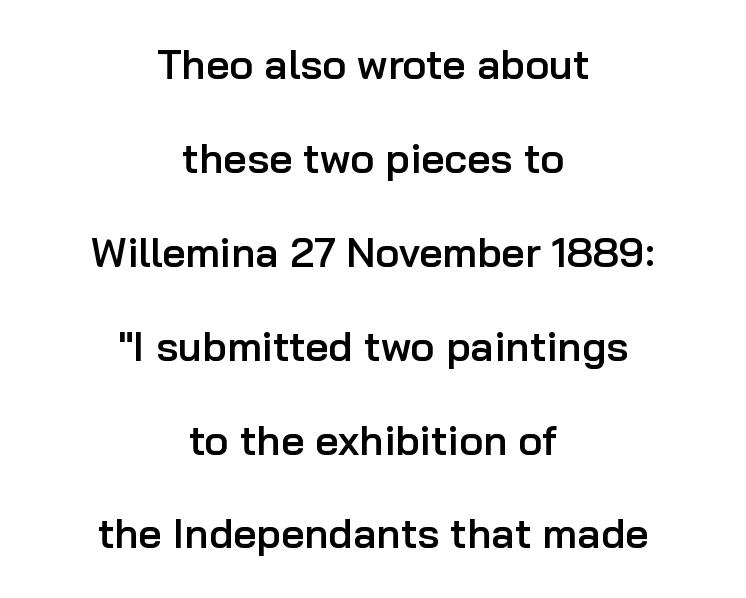
The image shows 41 px semibold sans-serif type, upright; set centered, loose line spacing (2.29x), normal letter spacing, not underlined; low stroke contrast and a medium x-height.
